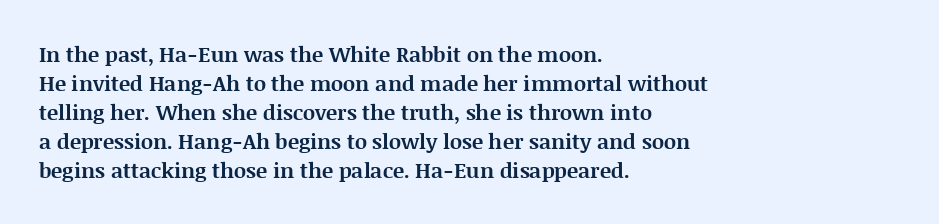
Q: Is the text bold? A: Yes.
Q: Is the text italic (slanted)? A: No, it is upright.
Q: Is the text underlined? A: No.
Q: How is the paragraph aligned? A: Left-aligned.
Q: Is the spacing between letters normal or unusually wide? A: Normal.
Q: Is the spacing between lines tight, normal or loose? A: Normal.
